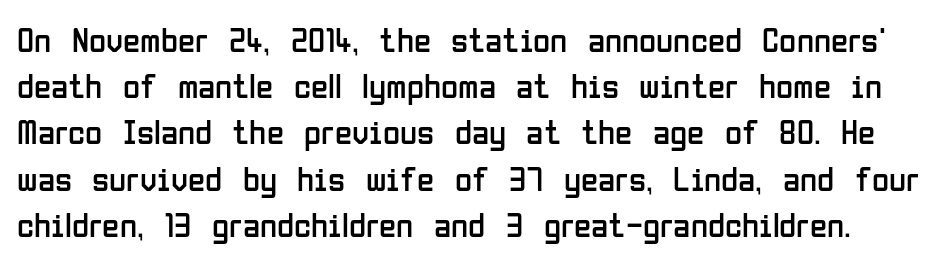
The image shows 35 px regular-weight, condensed sans-serif type, upright; set normal line spacing (1.32x), normal letter spacing, not underlined; low stroke contrast and a medium x-height.
